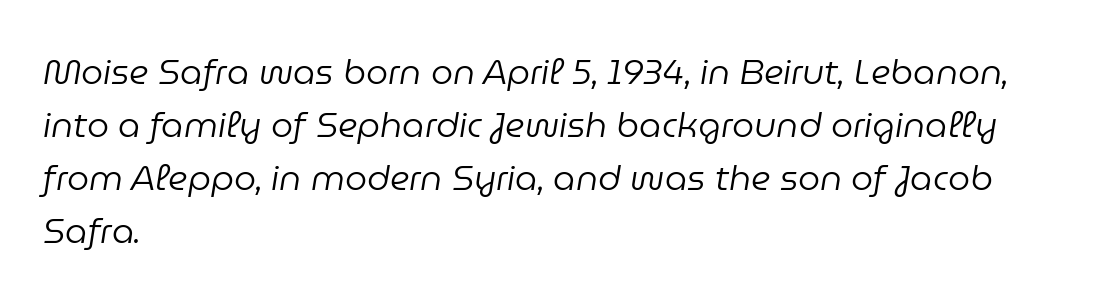
{"italic": "yes", "lean": "right", "slant_degrees": 9, "bold": "no", "weight": "regular", "width": "normal", "stroke_contrast": "low", "x_height": "medium", "monospaced": "no", "underline": "no", "align": "left", "line_spacing": "normal", "line_spacing_ratio": 1.51, "letter_spacing": "normal", "letter_spacing_em": 0.0, "glyph_px": 35}
